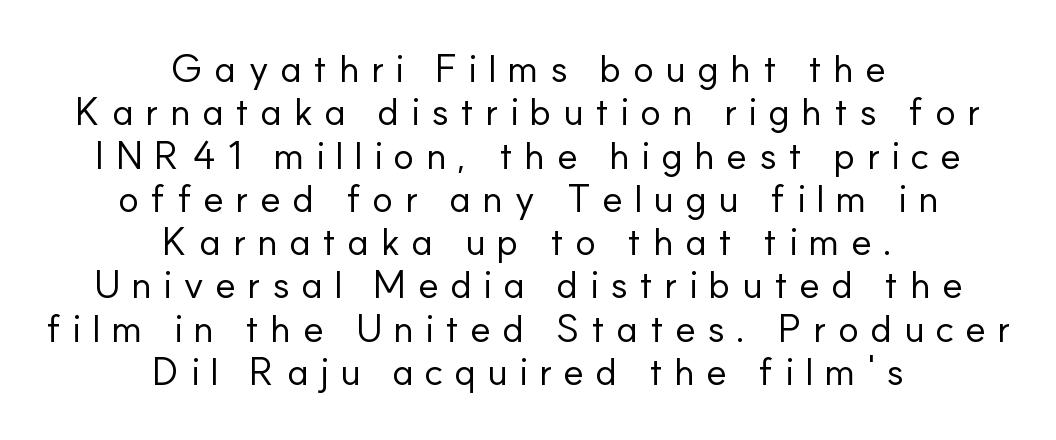
Q: Is the text bold? A: No.
Q: Is the text italic (slanted)? A: No, it is upright.
Q: Is the typeface a serif or a sans-serif typeface? A: Sans-serif.
Q: Is the text underlined? A: No.
Q: How is the paragraph aligned? A: Centered.
Q: Is the spacing between letters normal or unusually wide? A: Unusually wide.
Q: Is the spacing between lines tight, normal or loose? A: Tight.
Q: Width (condensed, normal, or wide)? A: Normal.
Q: Stroke contrast? A: Low.
Q: x-height? A: Small.
Q: Monospaced? A: No.
